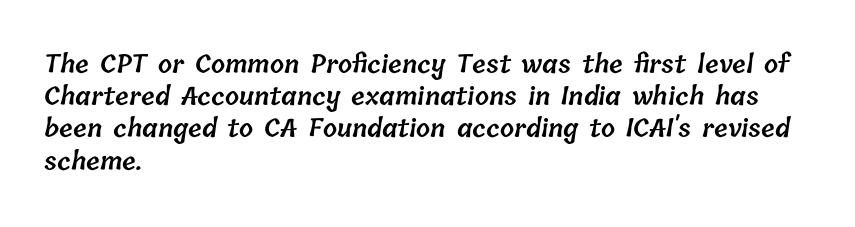
Q: Is the text bold? A: Semi-bold.
Q: Is the text underlined? A: No.
Q: How is the paragraph aligned? A: Left-aligned.
Q: Is the spacing between letters normal or unusually wide? A: Normal.
Q: Is the spacing between lines tight, normal or loose? A: Normal.
